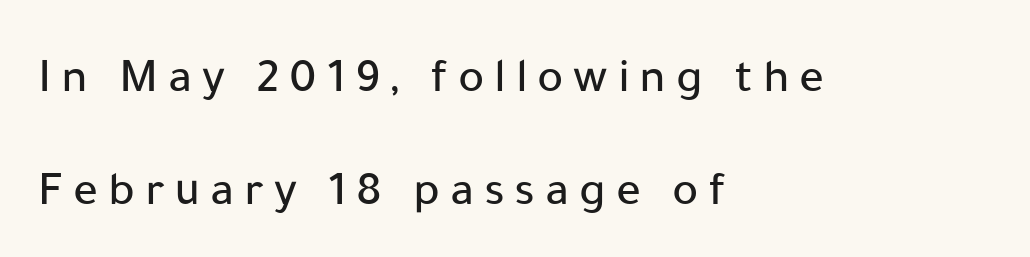
Note: no serifs on the glyphs. How would I describe the line gaps? Wide and relaxed. The rendering uses natural spacing where letterforms have individual widths. Alignment: flush left. Posture: straight, roman, zero tilt.
